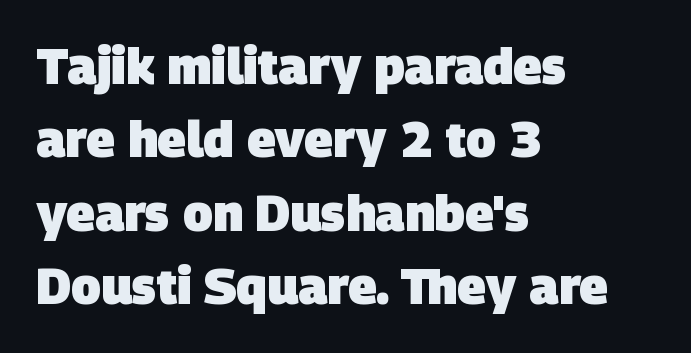
The horizontal fit of the characters is conventional and even. The sample has been set heavy, in full bold. Unlike a traditional serif, this face leaves its strokes unadorned. The lines in this sample share a left origin and differ only in where they stop. Proportional: the letters do not fall into vertical columns.
